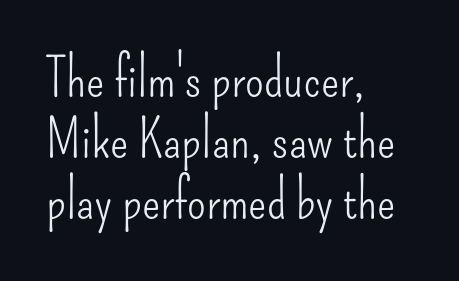
The image shows 54 px light, condensed sans-serif type, upright; set left-aligned, tight line spacing (1.13x), normal letter spacing, not underlined; low stroke contrast and a small x-height.
